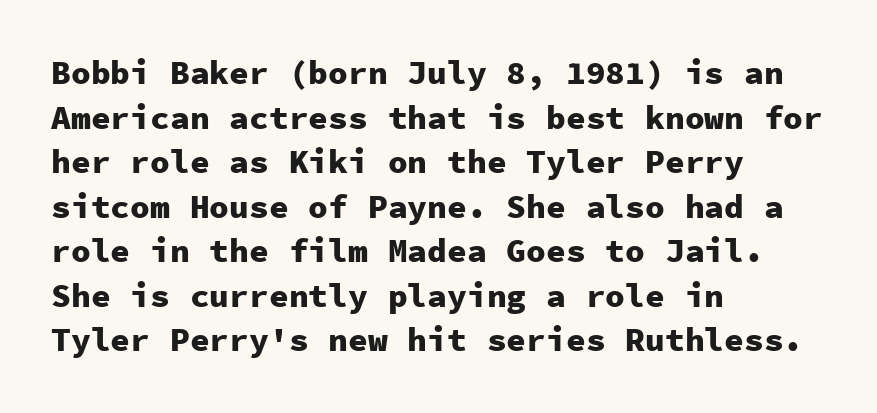
{"serif": "no", "italic": "no", "bold": "yes", "weight": "heavy", "width": "normal", "stroke_contrast": "low", "x_height": "medium", "monospaced": "yes", "underline": "no", "align": "left", "line_spacing": "normal", "line_spacing_ratio": 1.35, "letter_spacing": "normal", "letter_spacing_em": 0.0, "glyph_px": 33}
